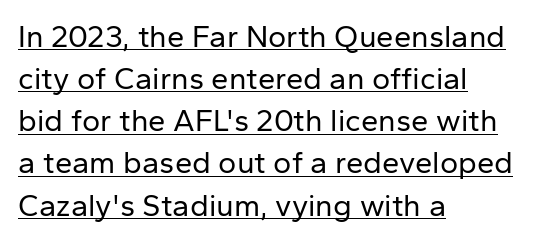
Q: Is the text bold? A: No.
Q: Is the text italic (slanted)? A: No, it is upright.
Q: Is the typeface a serif or a sans-serif typeface? A: Sans-serif.
Q: Is the text underlined? A: Yes.
Q: How is the paragraph aligned? A: Left-aligned.
Q: Is the spacing between letters normal or unusually wide? A: Normal.
Q: Is the spacing between lines tight, normal or loose? A: Normal.
Q: Width (condensed, normal, or wide)? A: Normal.
Q: Stroke contrast? A: Low.
Q: x-height? A: Medium.
Q: Monospaced? A: No.
